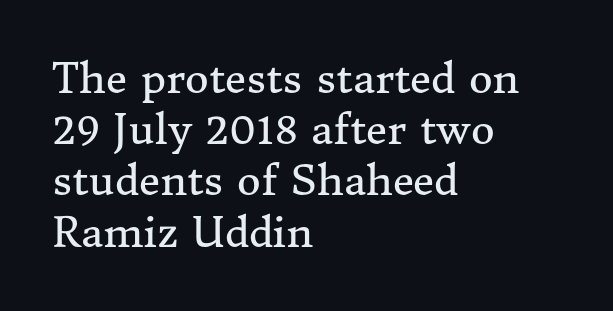
The image shows 41 px regular-weight serif type, upright; set left-aligned, normal line spacing (1.25x), normal letter spacing, not underlined; medium stroke contrast and a medium x-height.
